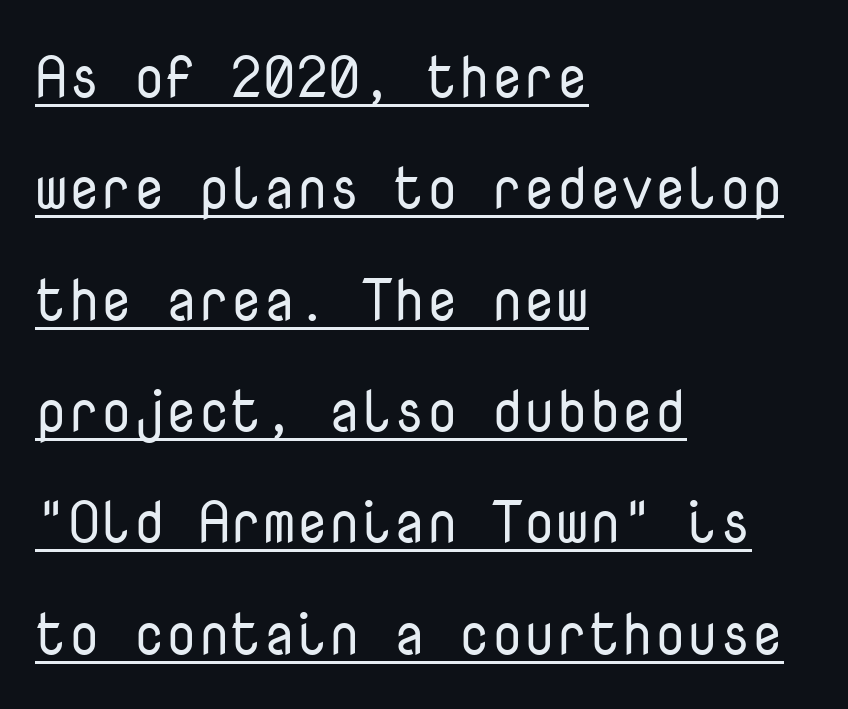
The image shows 58 px regular-weight sans-serif type, upright, monospaced; set left-aligned, loose line spacing (1.92x), normal letter spacing, underlined; low stroke contrast and a medium x-height.
